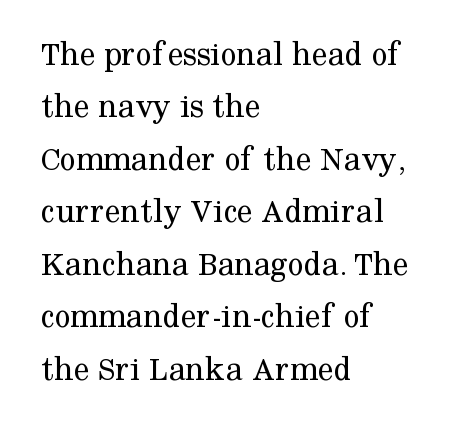
Q: Is the text bold? A: No.
Q: Is the text italic (slanted)? A: No, it is upright.
Q: Is the typeface a serif or a sans-serif typeface? A: Serif.
Q: Is the text underlined? A: No.
Q: How is the paragraph aligned? A: Left-aligned.
Q: Is the spacing between letters normal or unusually wide? A: Normal.
Q: Is the spacing between lines tight, normal or loose? A: Normal.
Q: Width (condensed, normal, or wide)? A: Normal.
Q: Stroke contrast? A: Medium.
Q: x-height? A: Medium.
Q: Monospaced? A: No.
